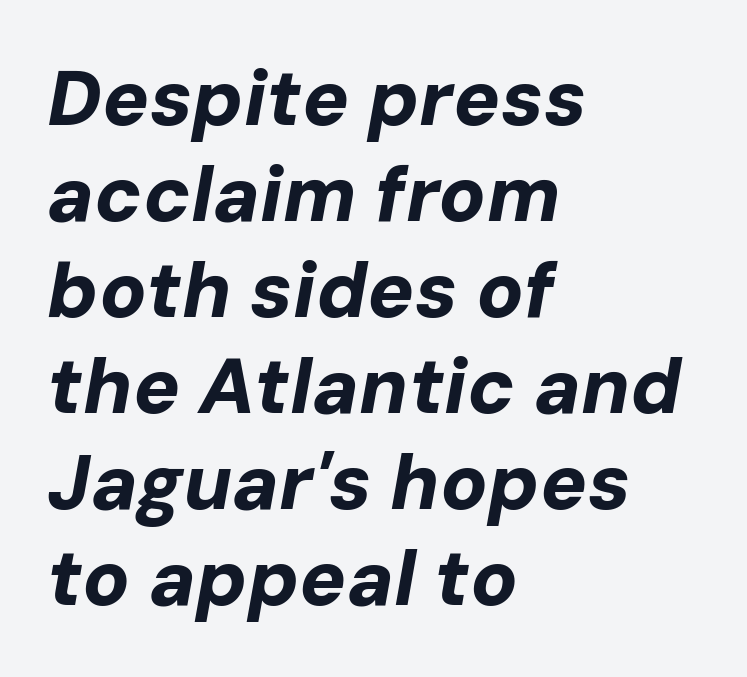
{"italic": "yes", "lean": "right", "slant_degrees": 10, "bold": "yes", "weight": "bold", "width": "normal", "stroke_contrast": "low", "x_height": "medium", "monospaced": "no", "underline": "no", "align": "left", "line_spacing_ratio": 1.23, "letter_spacing": "normal", "letter_spacing_em": 0.0, "glyph_px": 78}
